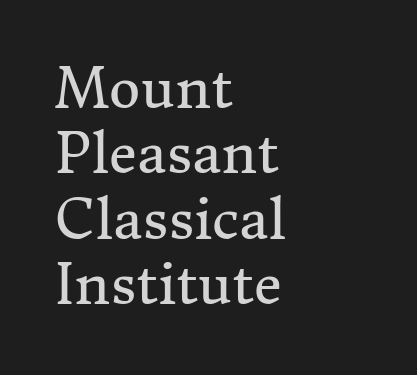
Q: Is the text bold? A: No.
Q: Is the text italic (slanted)? A: No, it is upright.
Q: Is the typeface a serif or a sans-serif typeface? A: Serif.
Q: Is the text underlined? A: No.
Q: How is the paragraph aligned? A: Left-aligned.
Q: Is the spacing between letters normal or unusually wide? A: Normal.
Q: Width (condensed, normal, or wide)? A: Normal.
Q: Stroke contrast? A: Medium.
Q: x-height? A: Medium.
Q: Monospaced? A: No.
